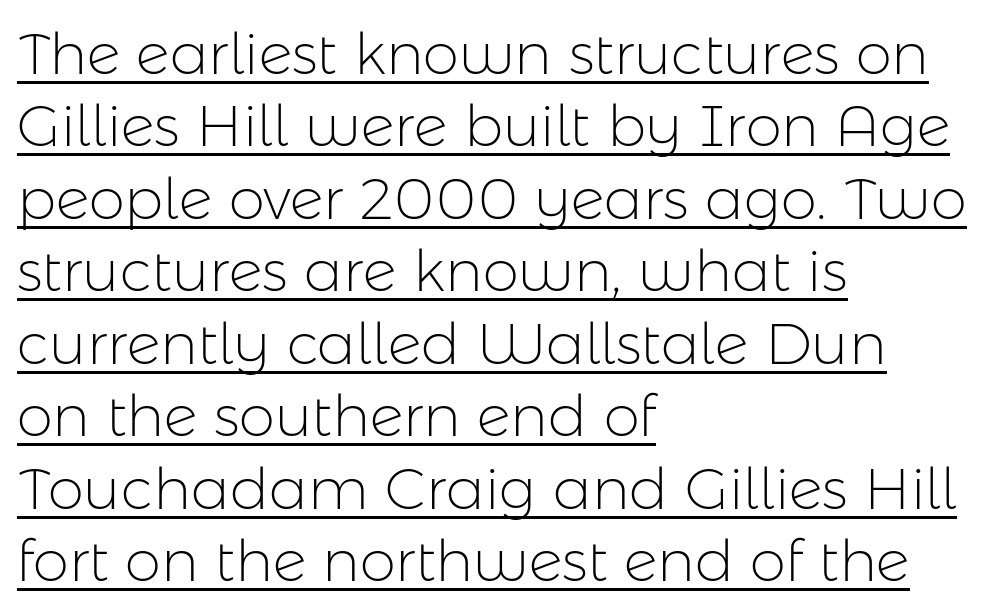
{"serif": "no", "italic": "no", "bold": "no", "weight": "light", "width": "normal", "stroke_contrast": "low", "x_height": "medium", "monospaced": "no", "underline": "yes", "align": "left", "line_spacing": "normal", "line_spacing_ratio": 1.25, "letter_spacing": "normal", "letter_spacing_em": 0.0, "glyph_px": 58}
